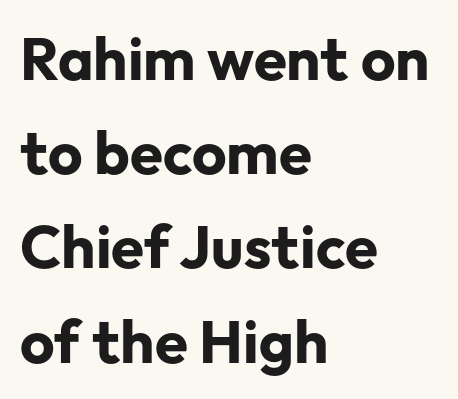
Between one letter and the next there's only the usual sliver of space. The font family rendered here belongs to the sans-serif group. A typesetter would call this proportional, since set widths differ per character. The rows are spaced the way most documents space them. The paragraph shown leans on its left margin. In terms of weight, the rendering is a true, heavy bold.
